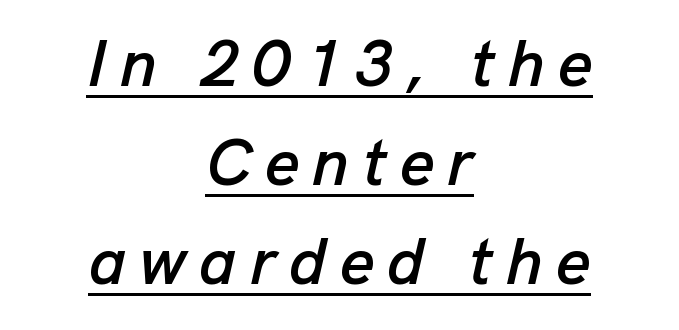
Q: Is the text italic (slanted)? A: Yes, it leans right by about 13 degrees.
Q: Is the text underlined? A: Yes.
Q: How is the paragraph aligned? A: Centered.
Q: Is the spacing between letters normal or unusually wide? A: Unusually wide.
Q: Is the spacing between lines tight, normal or loose? A: Normal.
Q: Width (condensed, normal, or wide)? A: Normal.
Q: Stroke contrast? A: Low.
Q: x-height? A: Medium.
Q: Monospaced? A: No.
